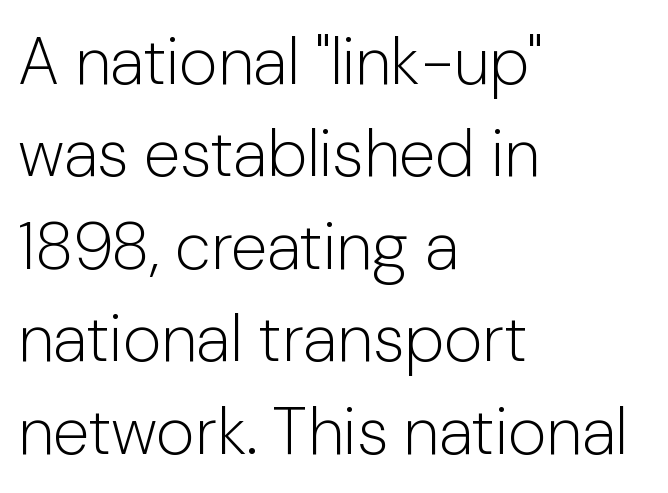
{"serif": "no", "italic": "no", "bold": "no", "weight": "light", "width": "normal", "stroke_contrast": "low", "x_height": "medium", "monospaced": "no", "underline": "no", "align": "left", "line_spacing": "normal", "line_spacing_ratio": 1.4, "letter_spacing": "normal", "letter_spacing_em": 0.0, "glyph_px": 66}
